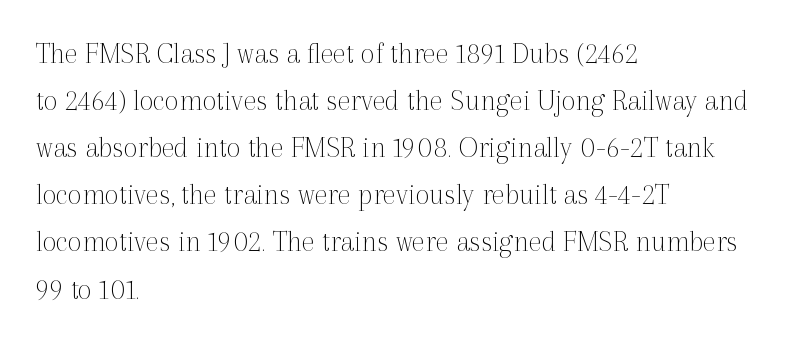
The image shows 31 px thin serif type, upright; set left-aligned, normal line spacing (1.52x), normal letter spacing, not underlined; a medium x-height.
